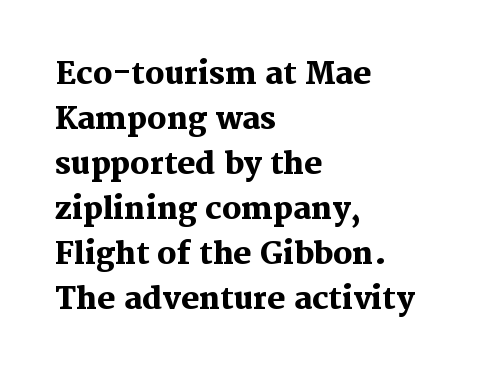
The font is running at its bold setting. The lettering stays uniformly vertical, giving the passage a roman look. This block has exactly the height ordinary leading produces. The paragraph has a hard left edge and a soft right edge. Bare-footed words on every line. Is this a fixed-width face? No — the glyphs have proportional, varying widths.
